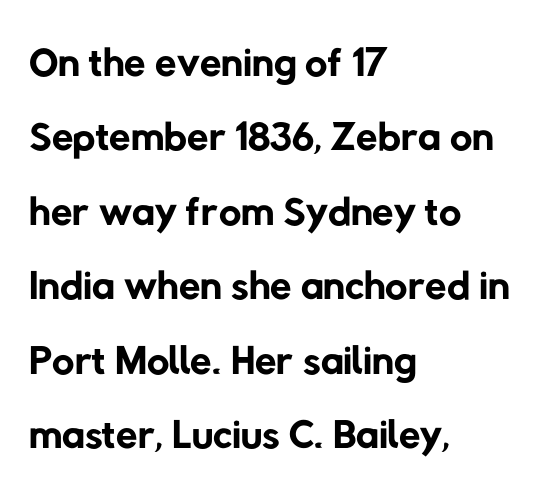
{"serif": "no", "bold": "no", "weight": "regular", "width": "normal", "stroke_contrast": "low", "x_height": "medium", "monospaced": "no", "underline": "no", "align": "left", "line_spacing_ratio": 1.2, "letter_spacing": "normal", "letter_spacing_em": 0.0, "glyph_px": 62}
